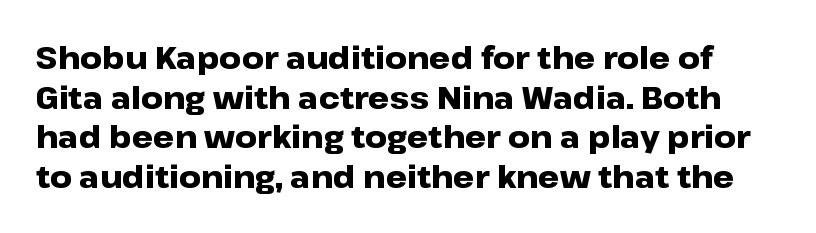
The image shows 30 px heavy, wide sans-serif type, upright; set normal line spacing (1.32x), normal letter spacing, not underlined; low stroke contrast and a medium x-height.
